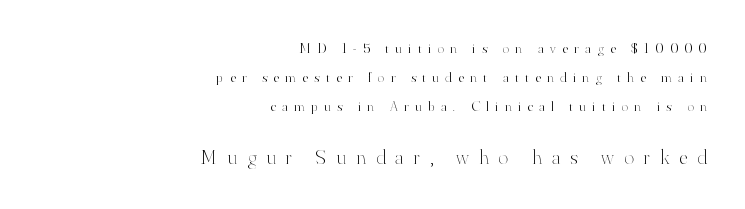
{"italic": "no", "bold": "no", "underline": "no", "align": "right", "line_spacing": "loose", "line_spacing_ratio": 2.07, "letter_spacing": "wide", "letter_spacing_em": 0.48, "larger_block": "second", "size_ratio": 1.5, "glyph_px": 21}
